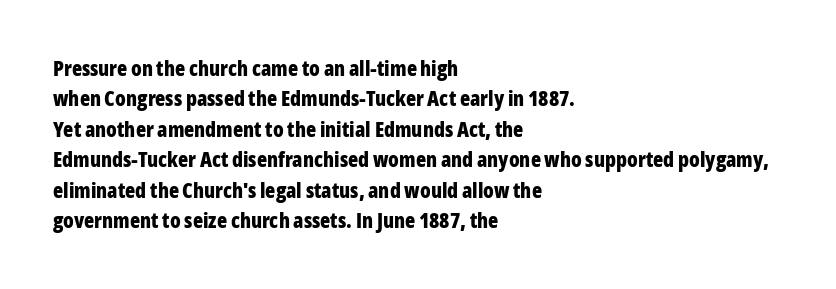
Q: Is the text bold? A: Yes.
Q: Is the text italic (slanted)? A: No, it is upright.
Q: Is the text underlined? A: No.
Q: How is the paragraph aligned? A: Left-aligned.
Q: Is the spacing between letters normal or unusually wide? A: Normal.
Q: Is the spacing between lines tight, normal or loose? A: Normal.
